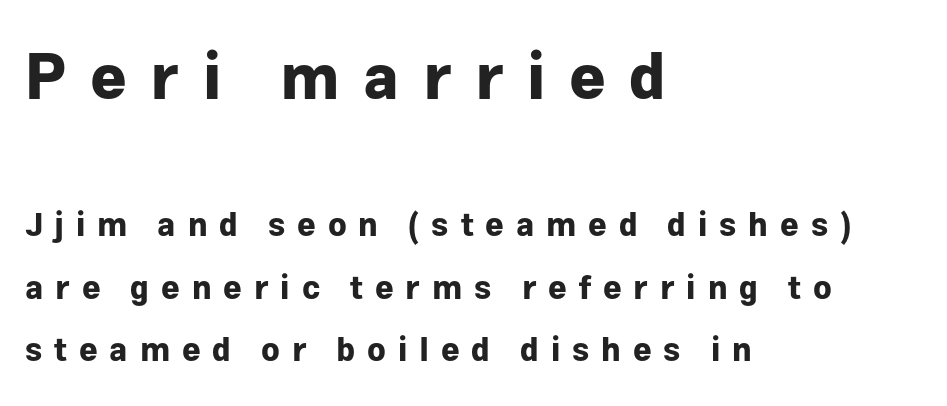
Q: Is the text bold? A: Yes.
Q: Is the text italic (slanted)? A: No, it is upright.
Q: Is the typeface a serif or a sans-serif typeface? A: Sans-serif.
Q: Is the text underlined? A: No.
Q: How is the paragraph aligned? A: Left-aligned.
Q: Is the spacing between letters normal or unusually wide? A: Unusually wide.
Q: Is the spacing between lines tight, normal or loose? A: Loose.
Q: Which block of text is set in a larger size, the first (top) or the second (bottom)? A: The first (top) one.
Q: Width (condensed, normal, or wide)? A: Normal.
Q: Stroke contrast? A: Low.
Q: x-height? A: Medium.
Q: Monospaced? A: No.
